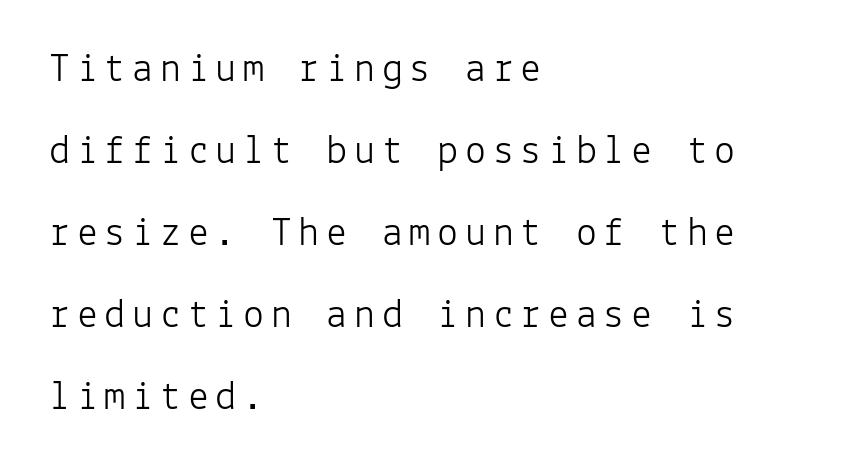
{"serif": "no", "italic": "no", "bold": "no", "weight": "light", "width": "normal", "stroke_contrast": "low", "x_height": "medium", "monospaced": "yes", "underline": "no", "align": "left", "line_spacing": "loose", "line_spacing_ratio": 1.95, "glyph_px": 42}
